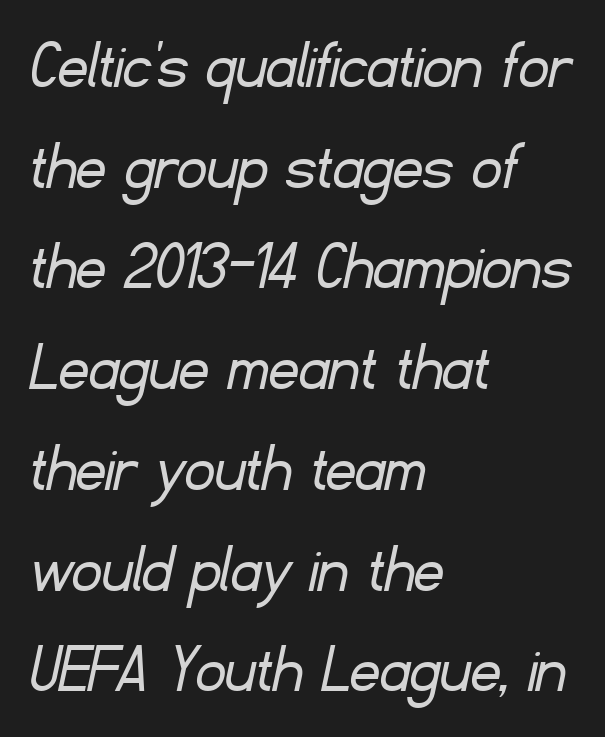
Q: Is the text bold? A: No.
Q: Is the typeface a serif or a sans-serif typeface? A: Sans-serif.
Q: Is the text underlined? A: No.
Q: How is the paragraph aligned? A: Left-aligned.
Q: Is the spacing between letters normal or unusually wide? A: Normal.
Q: Is the spacing between lines tight, normal or loose? A: Normal.
Q: Width (condensed, normal, or wide)? A: Normal.
Q: Stroke contrast? A: Low.
Q: x-height? A: Small.
Q: Monospaced? A: No.
